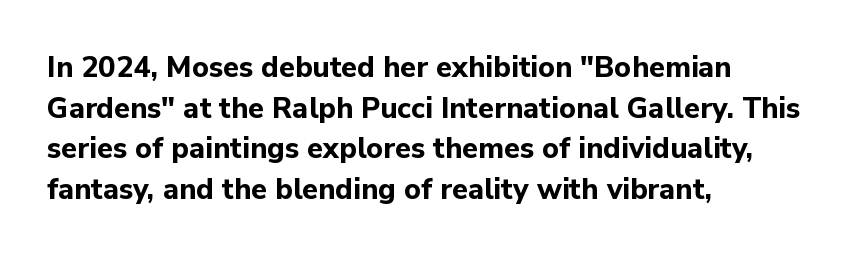
{"serif": "no", "italic": "no", "bold": "yes", "weight": "bold", "width": "normal", "stroke_contrast": "low", "x_height": "medium", "monospaced": "no", "underline": "no", "align": "left", "line_spacing": "normal", "line_spacing_ratio": 1.4, "letter_spacing": "normal", "letter_spacing_em": 0.0, "glyph_px": 29}
